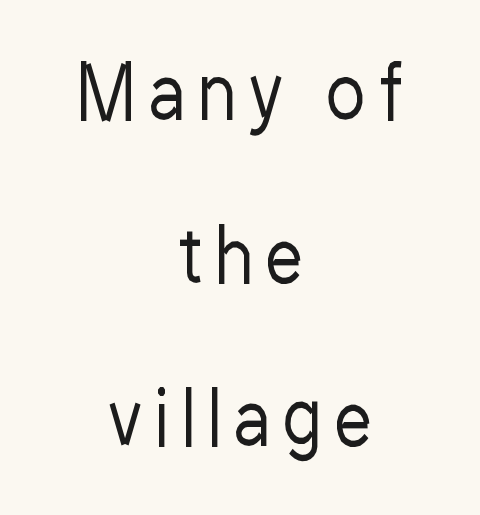
{"serif": "no", "italic": "no", "bold": "no", "weight": "regular", "width": "condensed", "stroke_contrast": "low", "x_height": "medium", "monospaced": "no", "underline": "no", "align": "center", "line_spacing": "loose", "line_spacing_ratio": 2.23, "glyph_px": 73}
